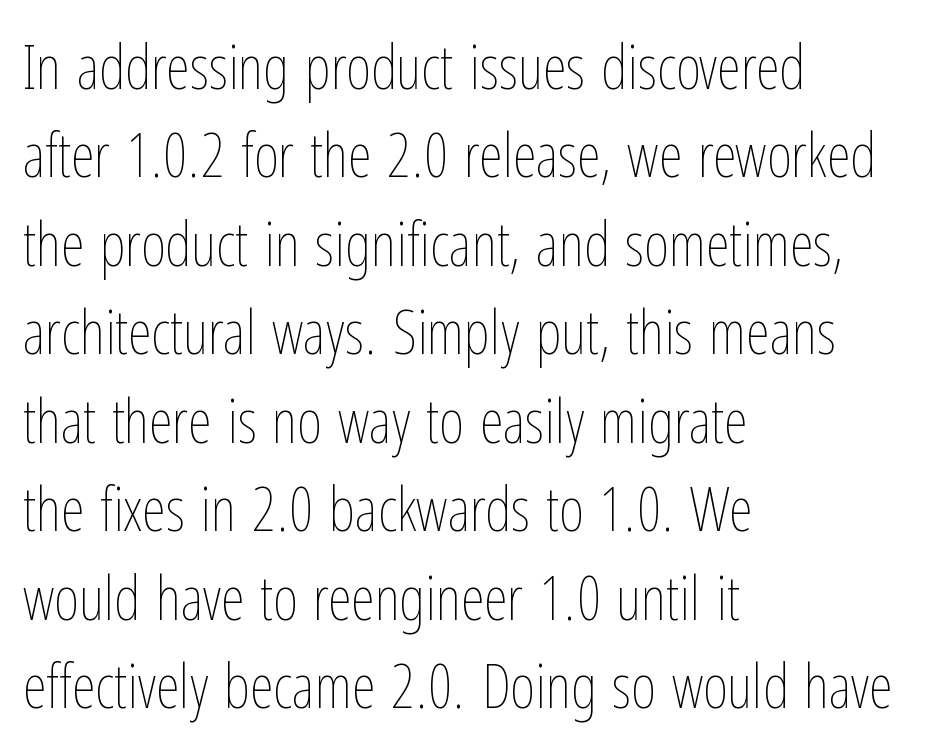
You could not count columns in this text — the font is proportionally spaced. Unbolded letterforms with no extra heft. The face used here is rendered with its standard letterfit. Reading down the column, the eye jumps a familiar distance to each next line. The paragraph has a hard left edge and a soft right edge. Notice how the stems are strictly vertical — no italics here.
